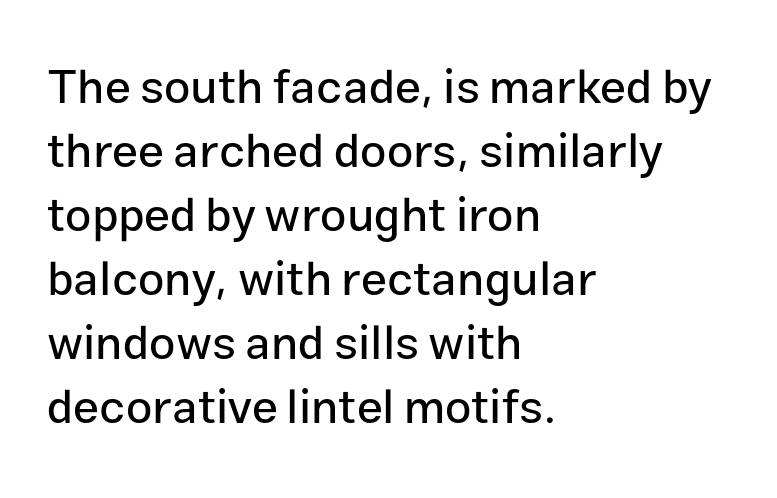
The image shows 47 px sans-serif type, upright; set left-aligned, normal line spacing (1.36x), normal letter spacing, not underlined; low stroke contrast and a medium x-height.
